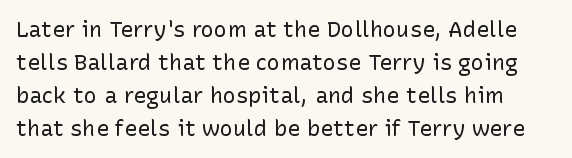
Q: Is the text bold? A: No.
Q: Is the text italic (slanted)? A: No, it is upright.
Q: Is the text underlined? A: No.
Q: Is the spacing between letters normal or unusually wide? A: Normal.
Q: Is the spacing between lines tight, normal or loose? A: Normal.
